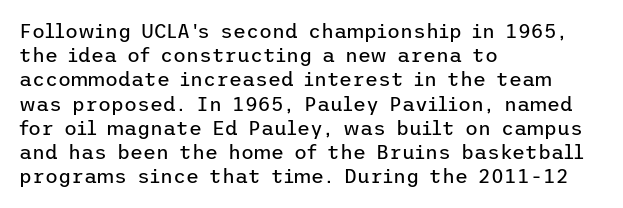
The image shows 20 px text type, upright; set left-aligned, line spacing 1.21x, normal letter spacing, not underlined.
